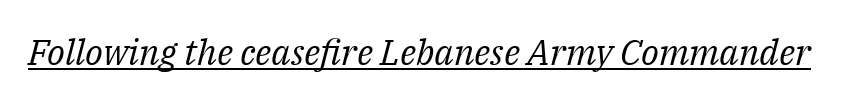
Q: Is the text bold? A: No.
Q: Is the text italic (slanted)? A: Yes, it leans right by about 14 degrees.
Q: Is the typeface a serif or a sans-serif typeface? A: Serif.
Q: Is the text underlined? A: Yes.
Q: Is the spacing between letters normal or unusually wide? A: Normal.
Q: Width (condensed, normal, or wide)? A: Normal.
Q: Stroke contrast? A: Medium.
Q: x-height? A: Medium.
Q: Monospaced? A: No.
